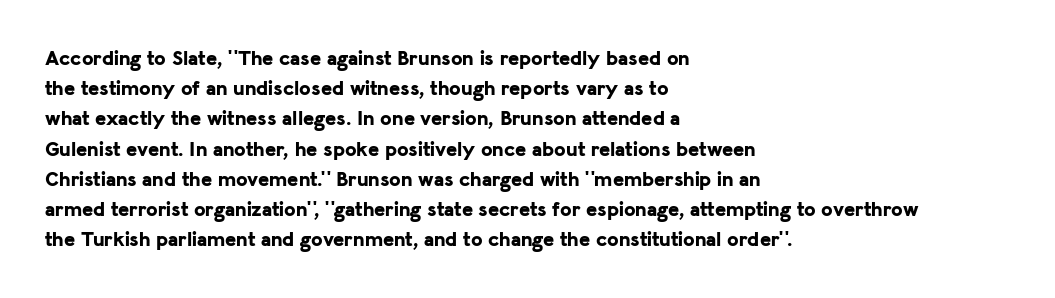
Emphasis by weight is at full strength: bold. Compared with typical body copy, the letter spacing here is the same. The passage shown is not underscored anywhere. Each new line begins a customary step beneath the previous one.
